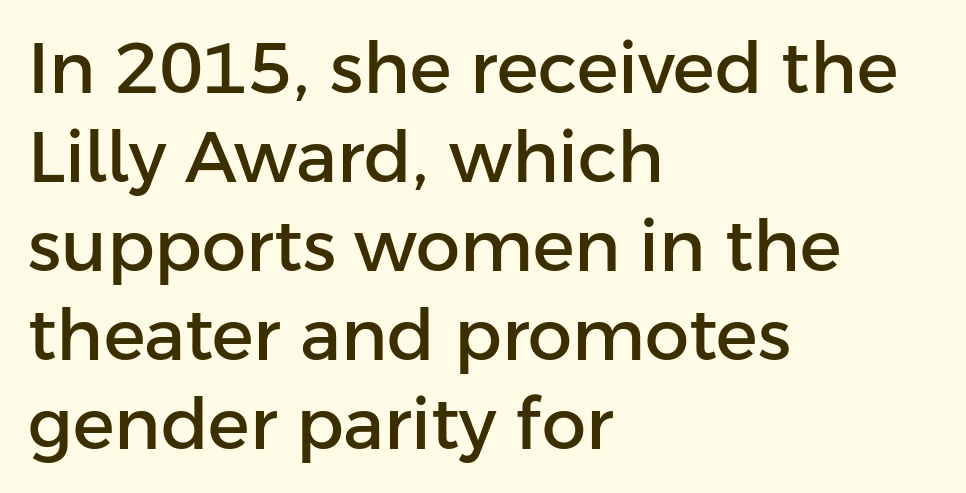
The image shows 70 px sans-serif type, upright; set left-aligned, normal line spacing (1.27x), normal letter spacing, not underlined; low stroke contrast and a medium x-height.
